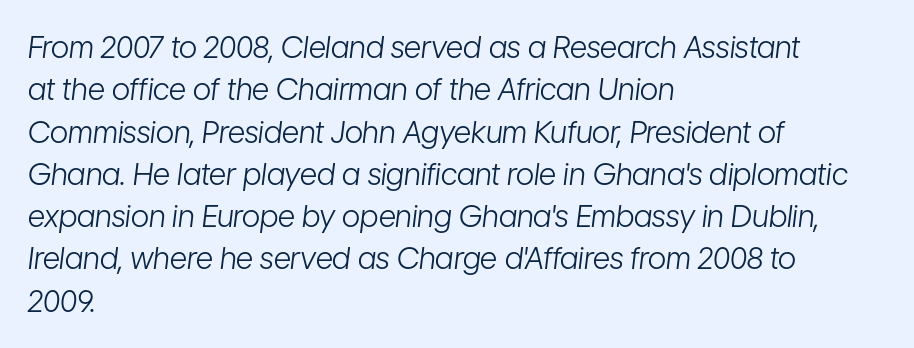
The image shows 30 px light, condensed type, italic (leaning right); set left-aligned, normal line spacing (1.41x), normal letter spacing, not underlined; low stroke contrast and a medium x-height.
